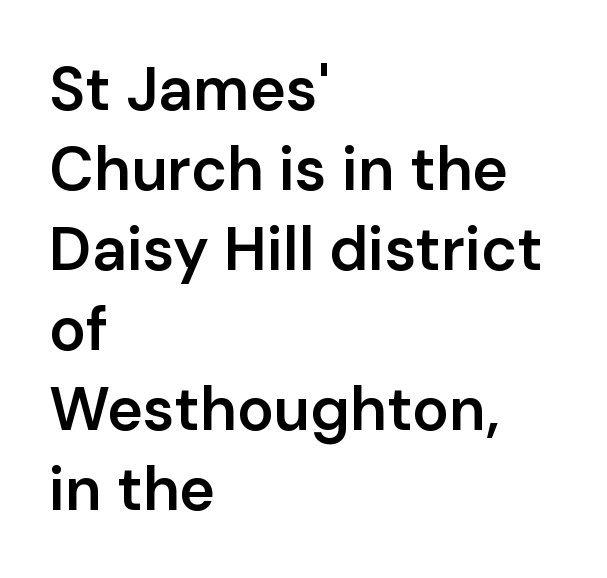
{"serif": "no", "italic": "no", "bold": "semi", "weight": "semibold", "width": "normal", "stroke_contrast": "low", "x_height": "medium", "monospaced": "no", "underline": "no", "align": "left", "line_spacing": "normal", "line_spacing_ratio": 1.31, "letter_spacing": "normal", "letter_spacing_em": 0.0, "glyph_px": 61}
